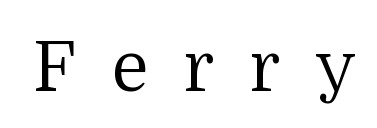
Each letter keeps its own natural width here, so spacing adapts to shape. Does the lettering tilt? It doesn't — this is upright. No heavy texture on the line: the type isn't bold. The text was rendered using a seriffed face with decorative stroke endings. Check the space under the baseline: it is left empty. Inter-character spacing is expanded well beyond the font's built-in metrics.
